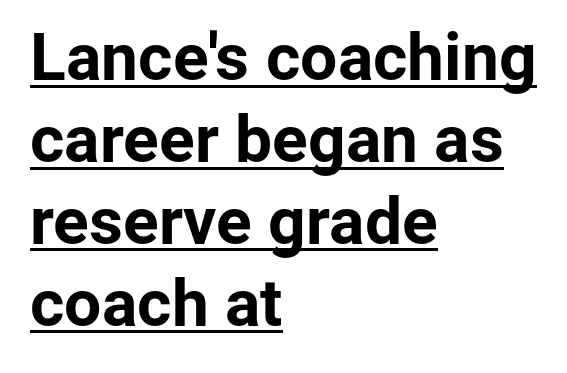
The image shows 66 px bold sans-serif type, upright; set left-aligned, line spacing 1.24x, normal letter spacing, underlined; low stroke contrast and a medium x-height.
